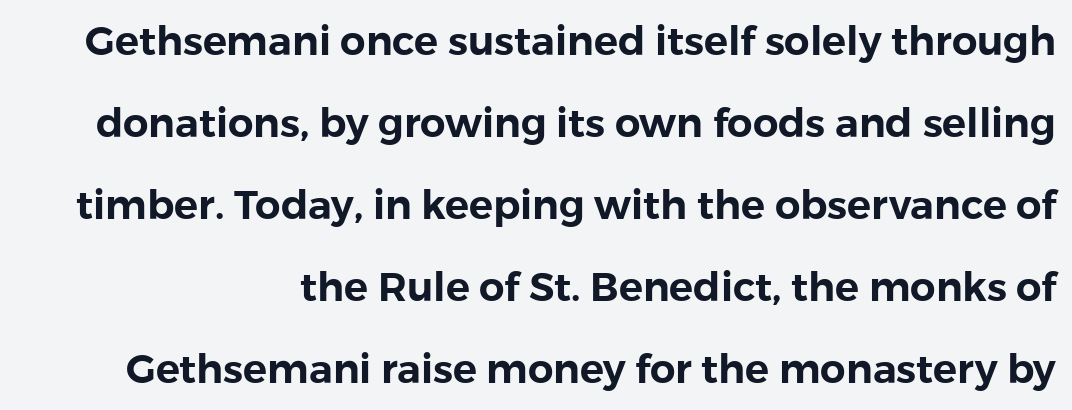
{"serif": "no", "italic": "no", "width": "normal", "stroke_contrast": "low", "x_height": "medium", "monospaced": "no", "underline": "no", "align": "right", "line_spacing": "loose", "line_spacing_ratio": 2.05, "letter_spacing": "normal", "letter_spacing_em": 0.0, "glyph_px": 40}
